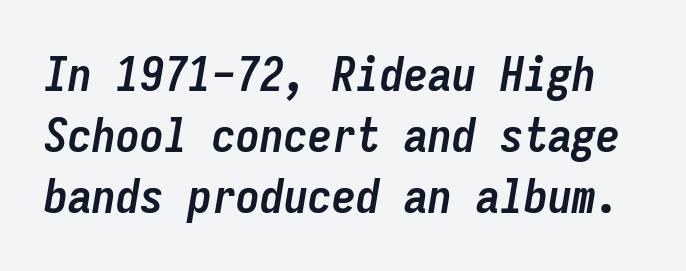
The image shows 48 px semibold, condensed type, italic (leaning right), monospaced; set normal line spacing (1.27x), normal letter spacing, not underlined; low stroke contrast and a medium x-height.
